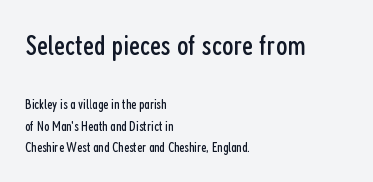
The image shows 30 px regular-weight, condensed sans-serif type, upright; set left-aligned, normal line spacing (1.54x), normal letter spacing, not underlined; the first (top) block is 2.14x larger; low stroke contrast and a medium x-height.
